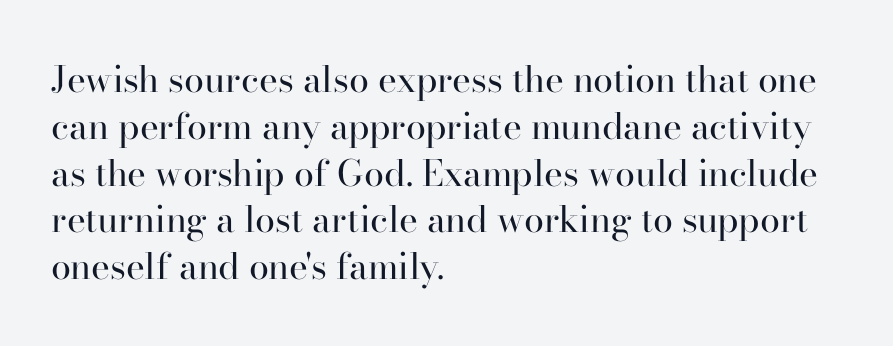
The image shows 36 px regular-weight serif type, upright; set left-aligned, normal line spacing (1.3x), normal letter spacing, not underlined; high stroke contrast and a small x-height.
